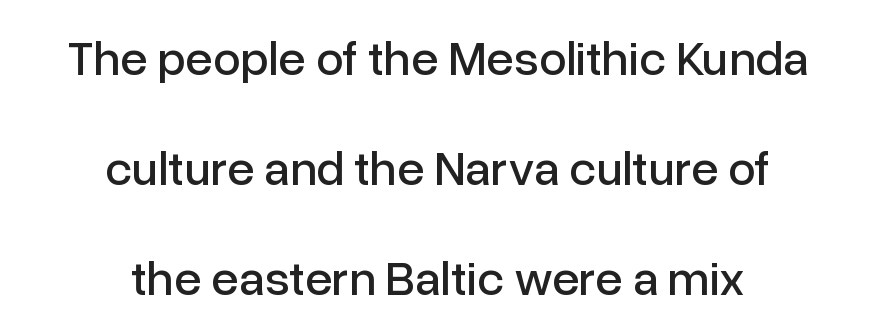
Q: Is the text italic (slanted)? A: No, it is upright.
Q: Is the typeface a serif or a sans-serif typeface? A: Sans-serif.
Q: Is the text underlined? A: No.
Q: How is the paragraph aligned? A: Centered.
Q: Is the spacing between letters normal or unusually wide? A: Normal.
Q: Is the spacing between lines tight, normal or loose? A: Loose.
Q: Width (condensed, normal, or wide)? A: Normal.
Q: Stroke contrast? A: Low.
Q: x-height? A: Medium.
Q: Monospaced? A: No.
